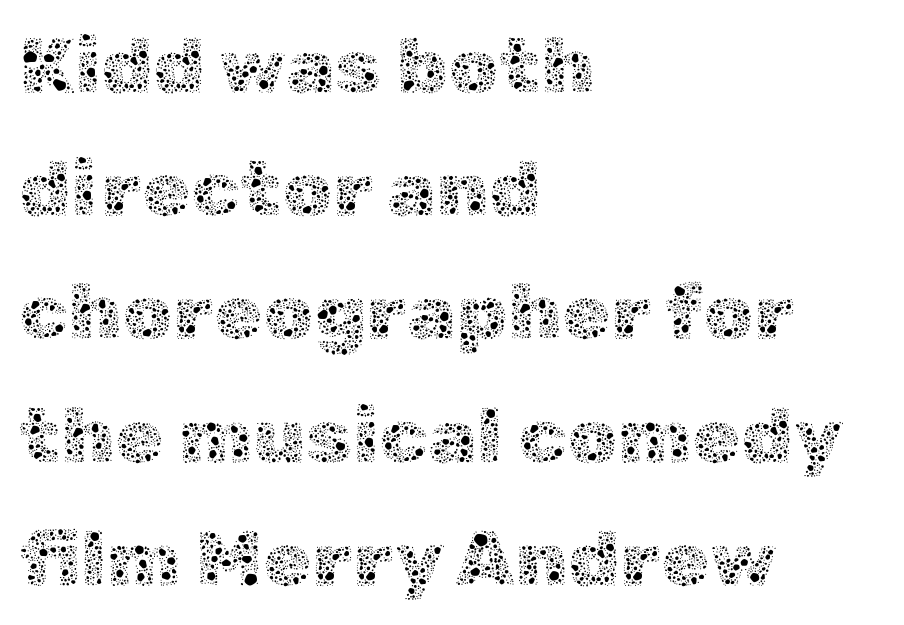
Q: Is the text bold? A: No.
Q: Is the text italic (slanted)? A: No, it is upright.
Q: Is the text underlined? A: No.
Q: How is the paragraph aligned? A: Left-aligned.
Q: Is the spacing between letters normal or unusually wide? A: Normal.
Q: Is the spacing between lines tight, normal or loose? A: Normal.
Q: Width (condensed, normal, or wide)? A: Normal.
Q: x-height? A: Medium.
Q: Monospaced? A: No.
